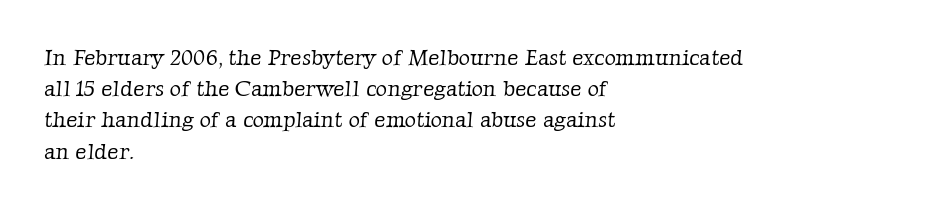
Words float on clear page, feet unadorned. Nobody touched the tracking dial on this one. Letters have the restrained weight of plain body copy at most. Every row of glyphs begins at an identical x-position on the left.
